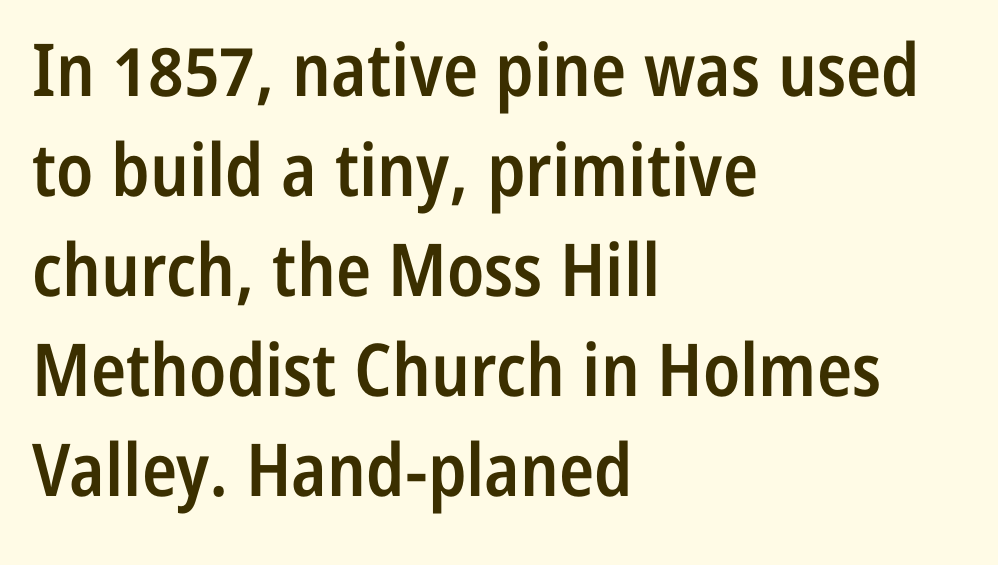
What stands out about the letter spacing? Nothing — it is the standard amount. No italicization has been applied; the sample stays upright. The passage shown is semibold, sitting just below true bold. The strip under each line holds only bare page.
